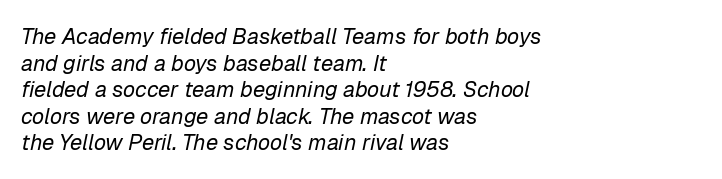
The image shows 22 px text type, italic (leaning right); set left-aligned, line spacing 1.21x, normal letter spacing, not underlined.
